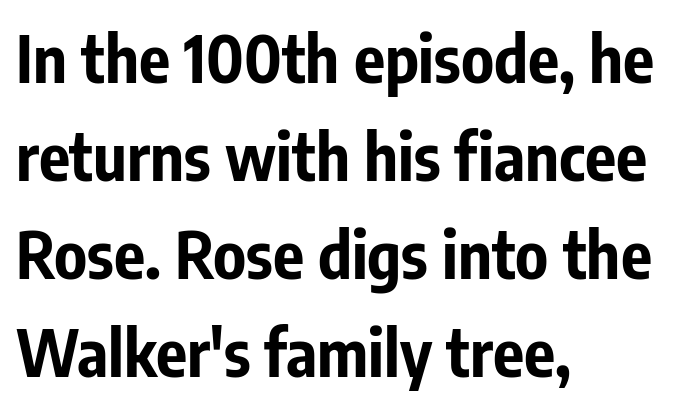
Q: Is the text bold? A: Yes.
Q: Is the text italic (slanted)? A: No, it is upright.
Q: Is the typeface a serif or a sans-serif typeface? A: Sans-serif.
Q: Is the text underlined? A: No.
Q: How is the paragraph aligned? A: Left-aligned.
Q: Is the spacing between letters normal or unusually wide? A: Normal.
Q: Is the spacing between lines tight, normal or loose? A: Normal.
Q: Width (condensed, normal, or wide)? A: Condensed.
Q: Stroke contrast? A: Low.
Q: x-height? A: Medium.
Q: Monospaced? A: No.
